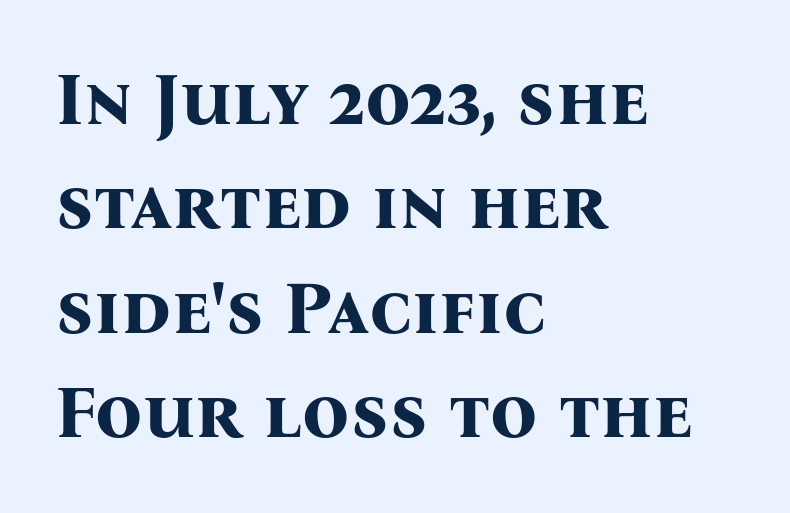
{"serif": "yes", "italic": "no", "bold": "yes", "weight": "bold", "width": "normal", "stroke_contrast": "medium", "x_height": "medium", "monospaced": "no", "underline": "no", "align": "left", "line_spacing": "normal", "line_spacing_ratio": 1.41, "letter_spacing": "normal", "letter_spacing_em": 0.0, "glyph_px": 74}
